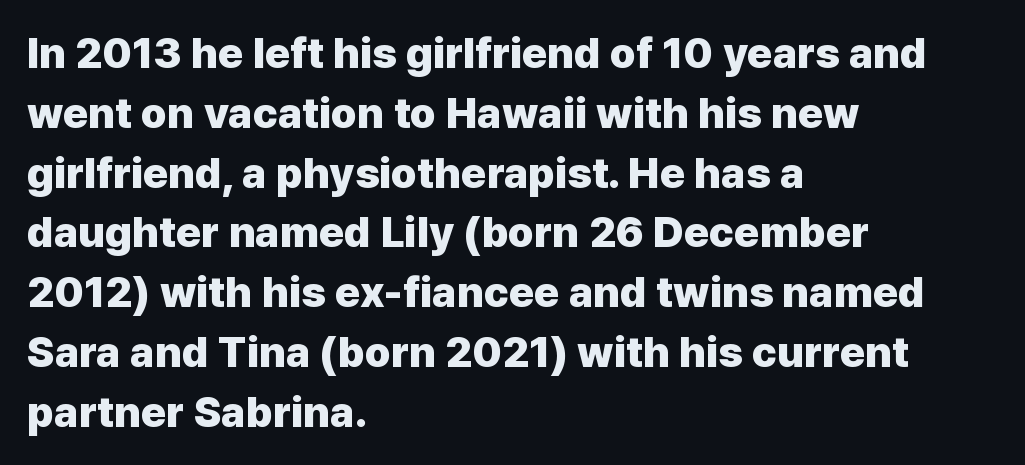
Line starts are locked; line ends wander. Default kerning and tracking; the words read as compact shapes. Vertical strokes here are truly vertical. Quick note: underline off.
